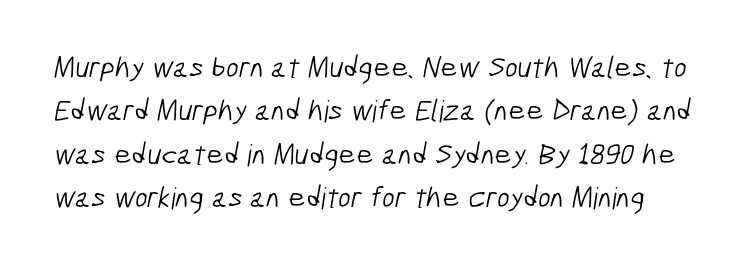
{"serif": "no", "bold": "no", "weight": "light", "width": "condensed", "stroke_contrast": "low", "x_height": "medium", "monospaced": "no", "underline": "no", "line_spacing": "normal", "line_spacing_ratio": 1.45, "letter_spacing": "normal", "letter_spacing_em": 0.0, "glyph_px": 30}
